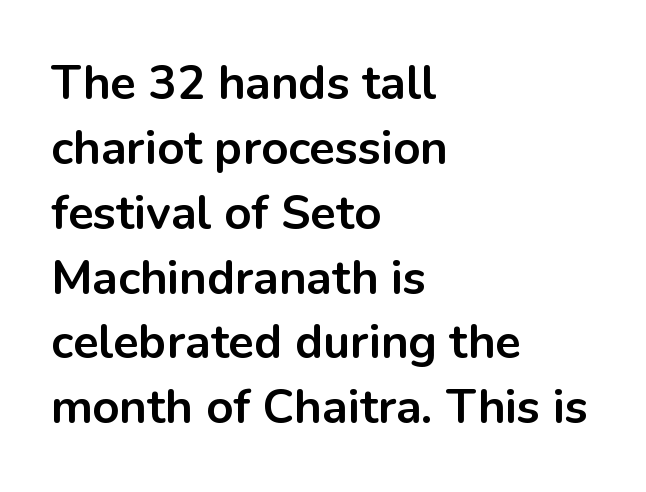
The image shows 47 px bold sans-serif type, upright; set left-aligned, normal line spacing (1.38x), normal letter spacing, not underlined; low stroke contrast and a medium x-height.
